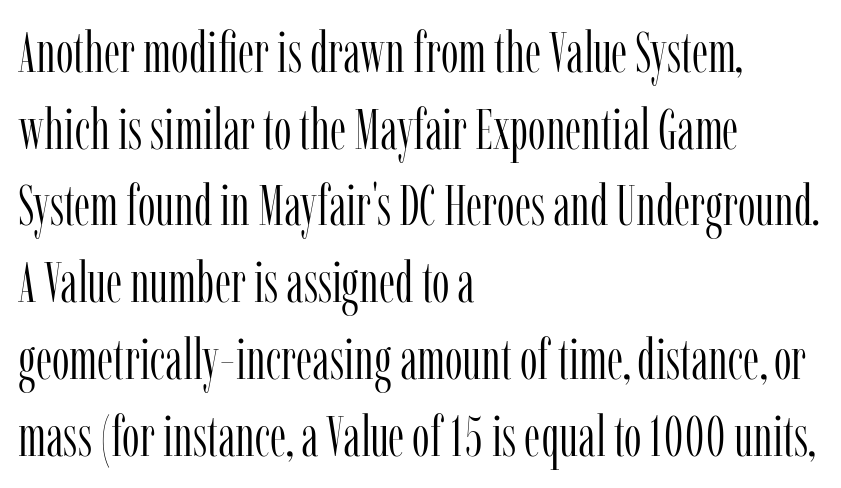
In terms of letterform style, serifs are clearly present. The letters stand straight up with perfectly vertical stems. Glyph-to-glyph distance matches everyday printed text. Lines of text with bare space underneath. Each line starts at the same left margin while the right side varies. Summary of vertical rhythm: regular, with standard interline spacing.
